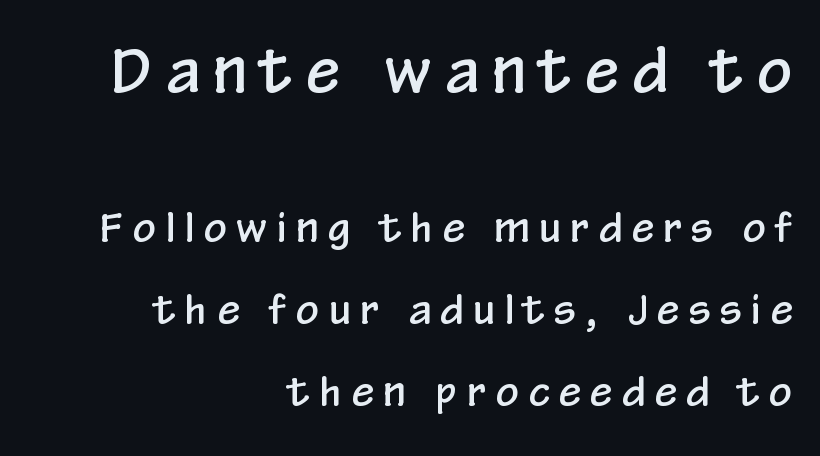
The image shows 60 px condensed sans-serif type, upright; set right-aligned, loose line spacing (2.05x), unusually wide letter spacing (+0.25 em), not underlined; the first (top) block is 1.5x larger; low stroke contrast and a medium x-height.
